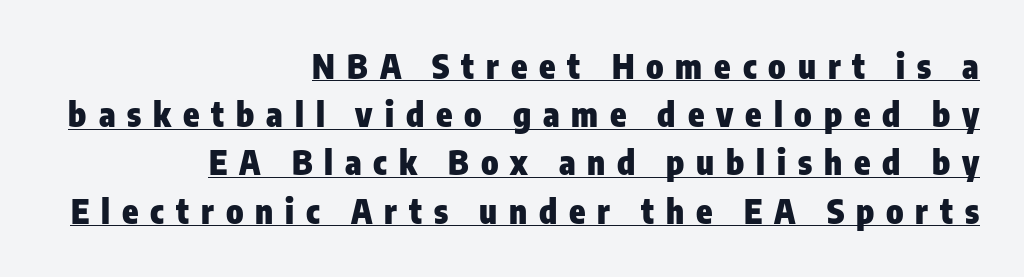
Q: Is the text bold? A: Yes.
Q: Is the text italic (slanted)? A: No, it is upright.
Q: Is the typeface a serif or a sans-serif typeface? A: Sans-serif.
Q: Is the text underlined? A: Yes.
Q: How is the paragraph aligned? A: Right-aligned.
Q: Is the spacing between letters normal or unusually wide? A: Unusually wide.
Q: Is the spacing between lines tight, normal or loose? A: Normal.
Q: Width (condensed, normal, or wide)? A: Condensed.
Q: Stroke contrast? A: Low.
Q: x-height? A: Medium.
Q: Monospaced? A: No.
